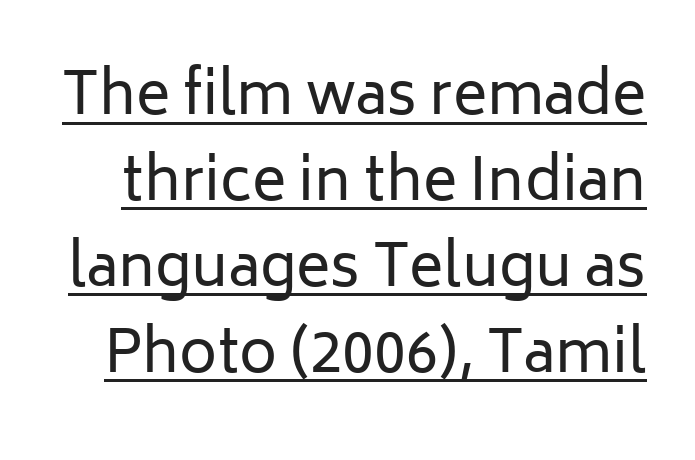
{"serif": "no", "italic": "no", "bold": "no", "weight": "regular", "width": "normal", "stroke_contrast": "low", "x_height": "medium", "monospaced": "no", "underline": "yes", "line_spacing": "normal", "line_spacing_ratio": 1.48, "letter_spacing": "normal", "letter_spacing_em": 0.0, "glyph_px": 58}
